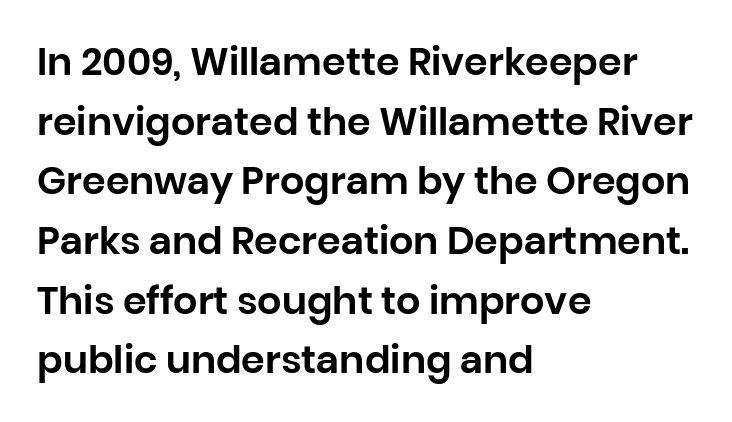
The passage shown stacks its lines at a standard gap. The gap between lines stays unmarked. Think of a printed novel: that variable character pitch is what you see here. These lines were composed using upright roman letters. Are there feet on the stems? There aren't — it's a sans. How are the letters spaced? Ordinarily, with no added tracking.
